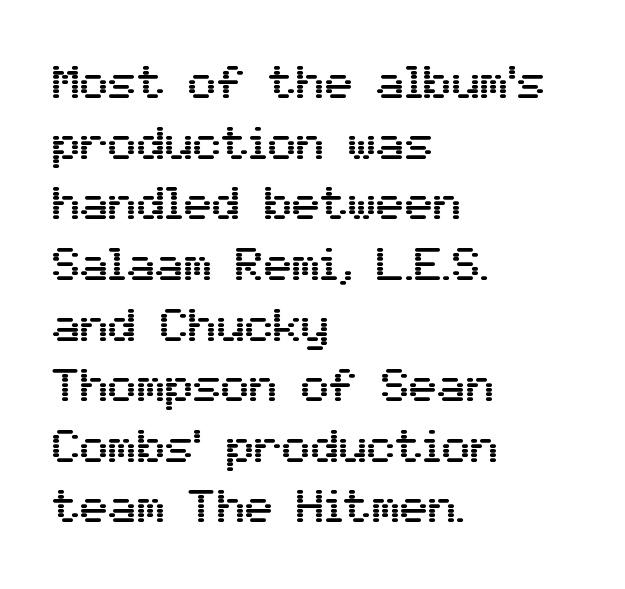
Q: Is the text italic (slanted)? A: No, it is upright.
Q: Is the typeface a serif or a sans-serif typeface? A: Sans-serif.
Q: Is the text underlined? A: No.
Q: How is the paragraph aligned? A: Left-aligned.
Q: Is the spacing between letters normal or unusually wide? A: Normal.
Q: Is the spacing between lines tight, normal or loose? A: Normal.
Q: Width (condensed, normal, or wide)? A: Normal.
Q: Stroke contrast? A: Medium.
Q: x-height? A: Medium.
Q: Monospaced? A: No.
